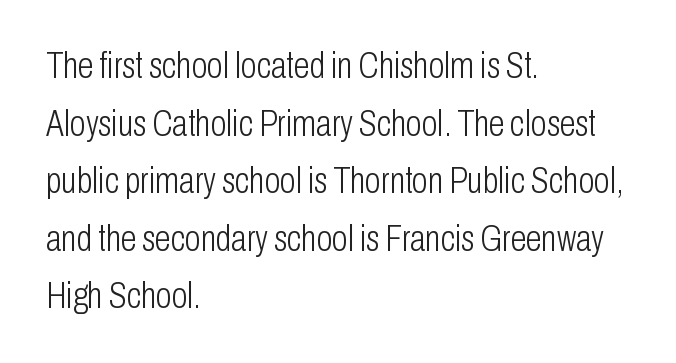
The image shows 36 px light, condensed sans-serif type, upright; set left-aligned, normal line spacing (1.6x), normal letter spacing, not underlined; low stroke contrast and a medium x-height.
